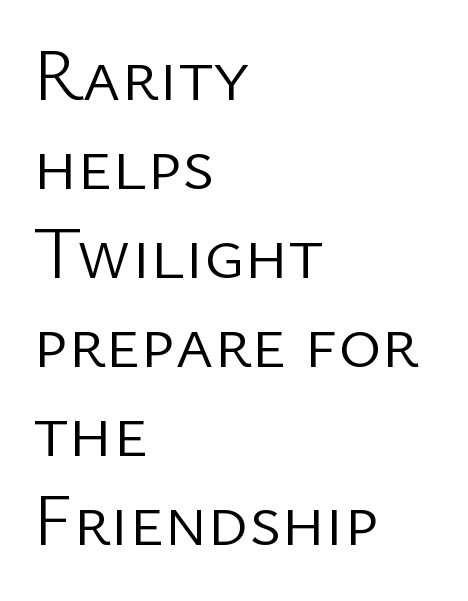
Q: Is the text bold? A: No.
Q: Is the text italic (slanted)? A: No, it is upright.
Q: Is the typeface a serif or a sans-serif typeface? A: Sans-serif.
Q: Is the text underlined? A: No.
Q: How is the paragraph aligned? A: Left-aligned.
Q: Is the spacing between letters normal or unusually wide? A: Normal.
Q: Width (condensed, normal, or wide)? A: Normal.
Q: Stroke contrast? A: Low.
Q: x-height? A: Medium.
Q: Monospaced? A: No.
